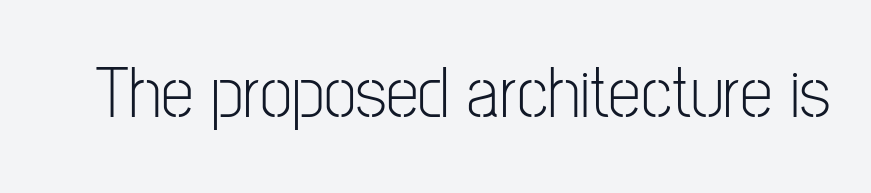
Q: Is the text bold? A: No.
Q: Is the text italic (slanted)? A: No, it is upright.
Q: Is the typeface a serif or a sans-serif typeface? A: Sans-serif.
Q: Is the text underlined? A: No.
Q: Is the spacing between letters normal or unusually wide? A: Normal.
Q: Width (condensed, normal, or wide)? A: Condensed.
Q: Stroke contrast? A: Low.
Q: x-height? A: Medium.
Q: Monospaced? A: No.
